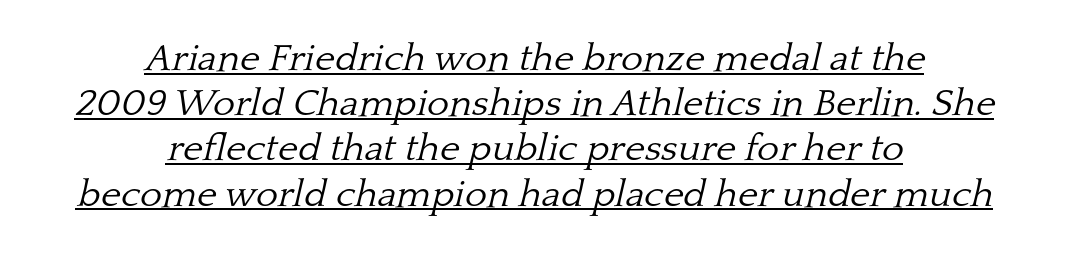
The image shows 38 px light serif type, italic (leaning right); set centered, line spacing 1.19x, normal letter spacing, underlined; low stroke contrast and a medium x-height.
